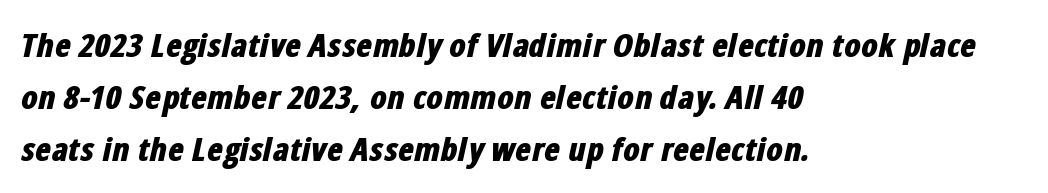
The glyphs are unaccompanied by any horizontal stroke below them. When letters slant like this, we call the style italic. Weight check: bold — yes, fully. The letters sit at their default tracking, neither squeezed nor spread.
